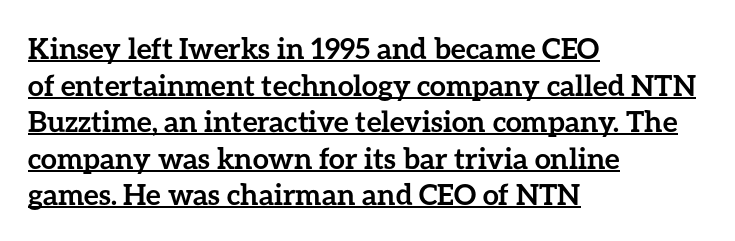
Q: Is the text bold? A: Yes.
Q: Is the text italic (slanted)? A: No, it is upright.
Q: Is the text underlined? A: Yes.
Q: How is the paragraph aligned? A: Left-aligned.
Q: Is the spacing between letters normal or unusually wide? A: Normal.
Q: Is the spacing between lines tight, normal or loose? A: Normal.
Q: Width (condensed, normal, or wide)? A: Normal.
Q: Stroke contrast? A: Low.
Q: x-height? A: Medium.
Q: Monospaced? A: No.
